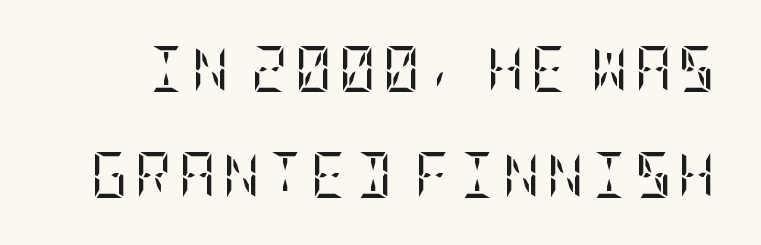
{"serif": "yes", "italic": "no", "bold": "no", "weight": "regular", "width": "condensed", "stroke_contrast": "low", "x_height": "large", "underline": "no", "line_spacing": "loose", "line_spacing_ratio": 2.31, "glyph_px": 46}
